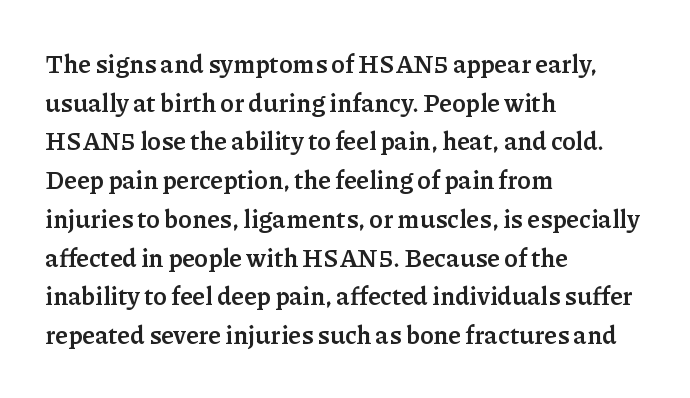
Lines of text with bare space underneath. Default kerning and tracking; the words read as compact shapes. Typeset ragged right — the left edge is the straight one. Regarding leading, the lines here are spaced in the standard way. Every stem runs plumb, perpendicular to the baseline.
